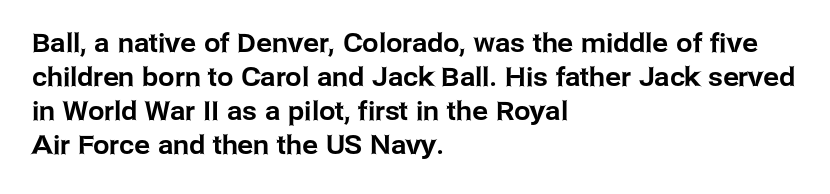
Q: Is the text italic (slanted)? A: No, it is upright.
Q: Is the text underlined? A: No.
Q: How is the paragraph aligned? A: Left-aligned.
Q: Is the spacing between letters normal or unusually wide? A: Normal.
Q: Is the spacing between lines tight, normal or loose? A: Normal.
